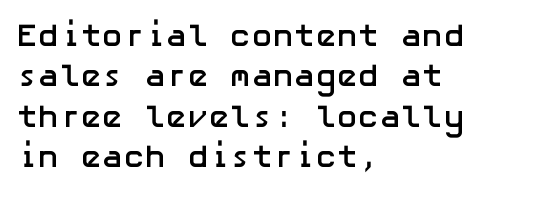
The image shows 32 px semibold sans-serif type, upright; set left-aligned, normal line spacing (1.26x), normal letter spacing, not underlined; low stroke contrast and a medium x-height.
